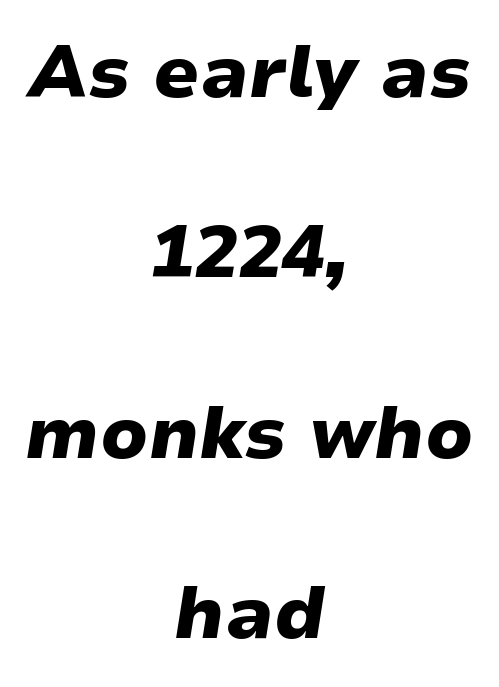
Q: Is the text bold? A: Yes.
Q: Is the text italic (slanted)? A: Yes, it leans right by about 9 degrees.
Q: Is the text underlined? A: No.
Q: How is the paragraph aligned? A: Centered.
Q: Is the spacing between letters normal or unusually wide? A: Normal.
Q: Is the spacing between lines tight, normal or loose? A: Loose.
Q: Width (condensed, normal, or wide)? A: Wide.
Q: Stroke contrast? A: Low.
Q: x-height? A: Medium.
Q: Monospaced? A: No.
